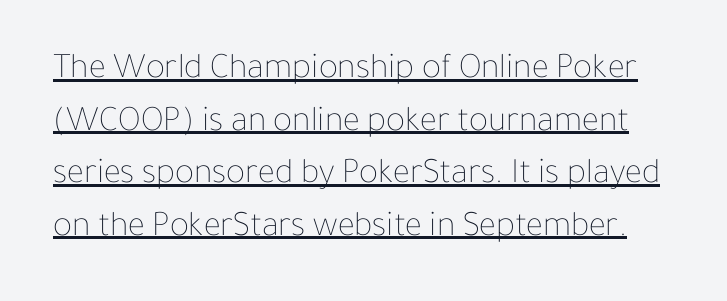
Every stem runs plumb, perpendicular to the baseline. Here the designer chose a conventional face with non-uniform glyph widths. The block of text has a typical density, with ordinary space between rows. Compared with a typical body face, this is equally light or lighter still. Glance below the letters and you will spot a drawn line. The passage shown has conventional tracking throughout.
